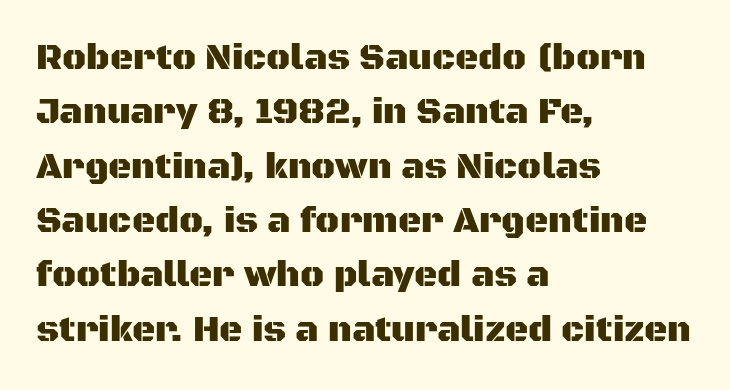
{"serif": "no", "italic": "no", "width": "normal", "stroke_contrast": "medium", "x_height": "large", "monospaced": "no", "underline": "no", "align": "left", "line_spacing": "normal", "line_spacing_ratio": 1.51, "letter_spacing": "normal", "letter_spacing_em": 0.0, "glyph_px": 36}
